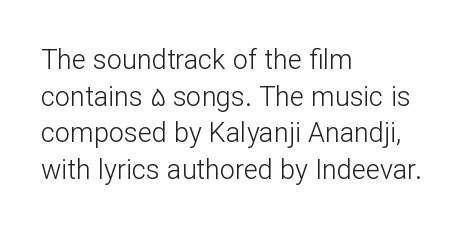
{"italic": "no", "bold": "no", "underline": "no", "align": "left", "line_spacing": "normal", "line_spacing_ratio": 1.36, "letter_spacing": "normal", "letter_spacing_em": 0.0, "glyph_px": 27}
